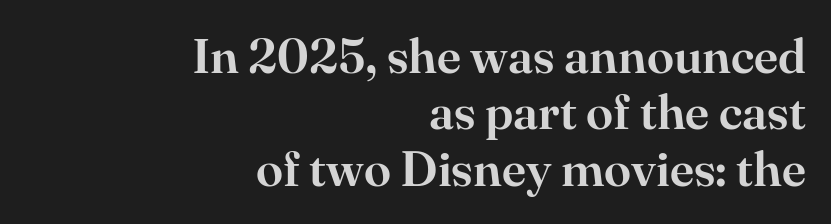
The image shows 49 px serif type, upright; set right-aligned, tight line spacing (1.15x), normal letter spacing, not underlined; high stroke contrast and a small x-height.
